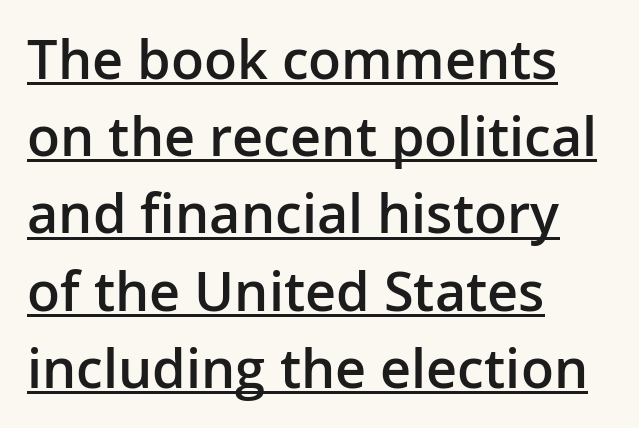
The image shows 54 px semibold sans-serif type, upright; set left-aligned, normal line spacing (1.43x), normal letter spacing, underlined; low stroke contrast and a medium x-height.
